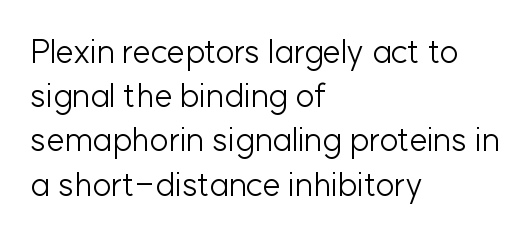
The image shows 33 px light sans-serif type, upright; set left-aligned, normal line spacing (1.34x), normal letter spacing, not underlined; low stroke contrast and a medium x-height.
